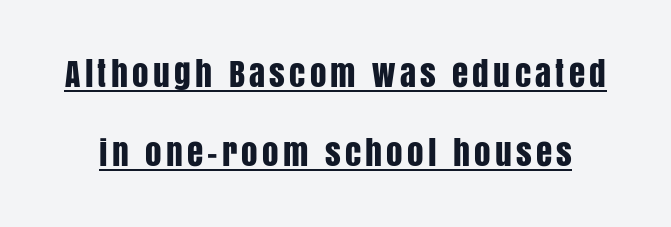
Q: Is the text italic (slanted)? A: No, it is upright.
Q: Is the typeface a serif or a sans-serif typeface? A: Sans-serif.
Q: Is the text underlined? A: Yes.
Q: Is the spacing between lines tight, normal or loose? A: Loose.
Q: Width (condensed, normal, or wide)? A: Condensed.
Q: Stroke contrast? A: Low.
Q: x-height? A: Large.
Q: Monospaced? A: No.
